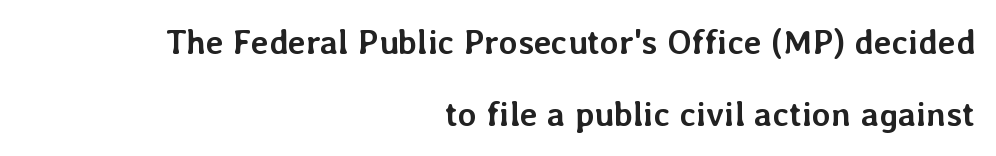
The image shows 34 px semibold type, upright; set right-aligned, loose line spacing (2.11x), normal letter spacing, not underlined; low stroke contrast and a medium x-height.
